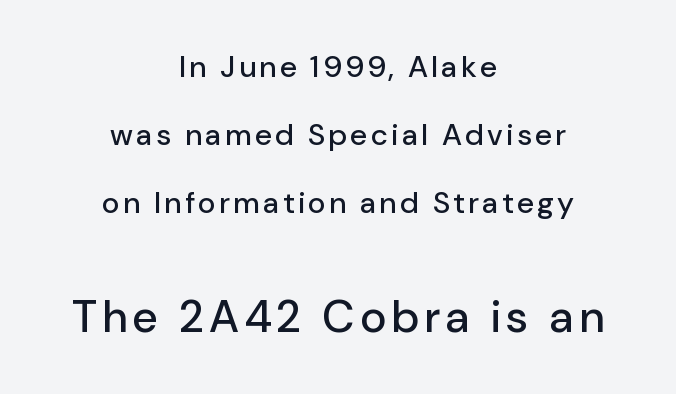
{"serif": "no", "italic": "no", "width": "normal", "stroke_contrast": "low", "x_height": "medium", "monospaced": "no", "underline": "no", "align": "center", "line_spacing": "loose", "line_spacing_ratio": 2.27, "larger_block": "second", "size_ratio": 1.5, "glyph_px": 45}
